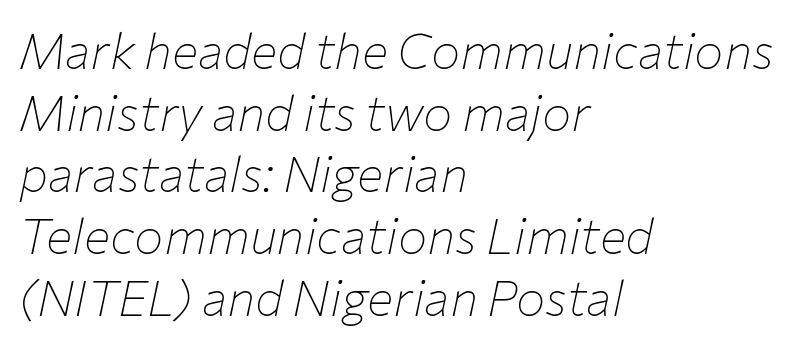
{"italic": "yes", "lean": "right", "slant_degrees": 12, "bold": "no", "weight": "thin", "width": "normal", "stroke_contrast": "low", "x_height": "medium", "monospaced": "no", "underline": "no", "align": "left", "line_spacing": "normal", "line_spacing_ratio": 1.26, "letter_spacing": "normal", "letter_spacing_em": 0.0, "glyph_px": 49}
